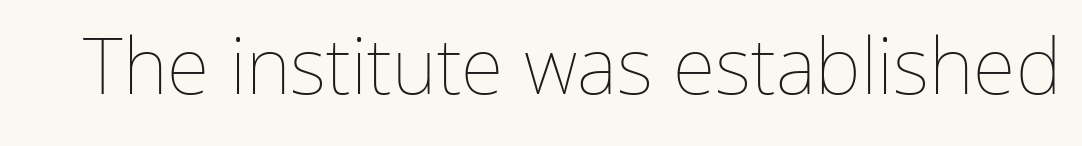
Q: Is the text bold? A: No.
Q: Is the text italic (slanted)? A: No, it is upright.
Q: Is the text underlined? A: No.
Q: Is the spacing between letters normal or unusually wide? A: Normal.
Q: Width (condensed, normal, or wide)? A: Normal.
Q: Stroke contrast? A: Low.
Q: x-height? A: Medium.
Q: Monospaced? A: No.
